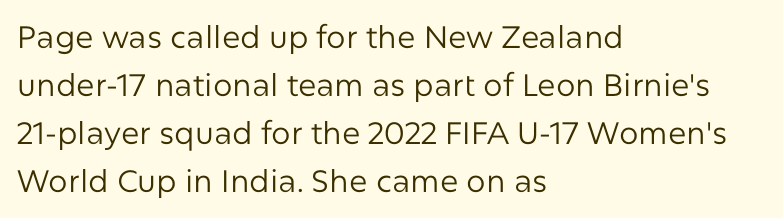
The image shows 31 px regular-weight sans-serif type, upright; set left-aligned, normal line spacing (1.55x), normal letter spacing, not underlined; low stroke contrast and a medium x-height.
